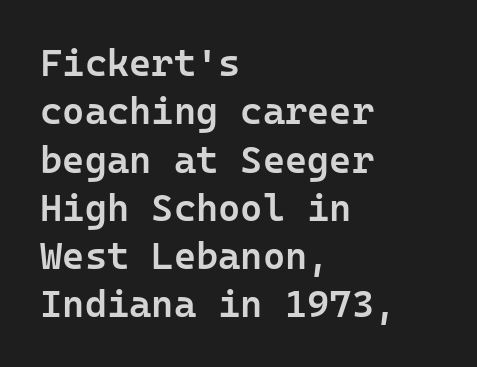
{"serif": "no", "italic": "no", "bold": "semi", "weight": "semibold", "width": "normal", "stroke_contrast": "low", "x_height": "medium", "underline": "no", "align": "left", "line_spacing": "normal", "line_spacing_ratio": 1.27, "letter_spacing": "normal", "letter_spacing_em": 0.0, "glyph_px": 38}
